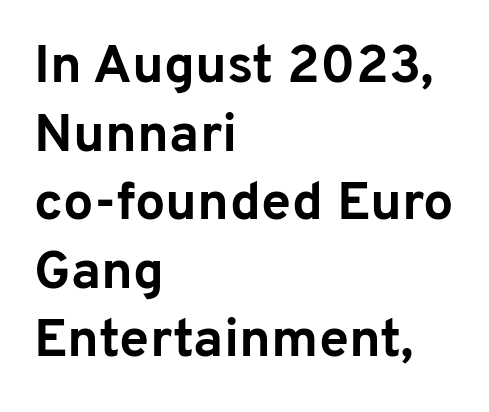
The image shows 54 px bold sans-serif type, upright; set left-aligned, normal line spacing (1.27x), normal letter spacing, not underlined; low stroke contrast and a medium x-height.
